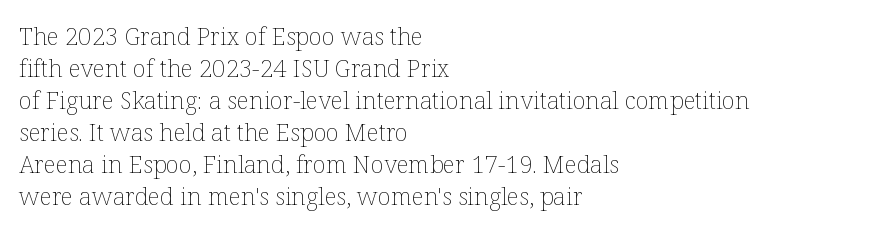
Q: Is the text bold? A: No.
Q: Is the text italic (slanted)? A: No, it is upright.
Q: Is the text underlined? A: No.
Q: How is the paragraph aligned? A: Left-aligned.
Q: Is the spacing between letters normal or unusually wide? A: Normal.
Q: Is the spacing between lines tight, normal or loose? A: Normal.
